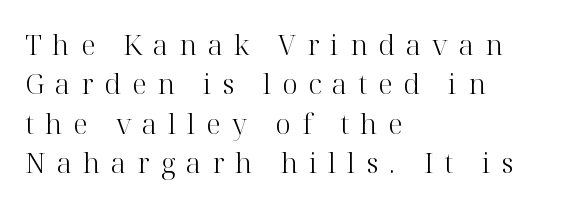
Q: Is the text bold? A: No.
Q: Is the text italic (slanted)? A: No, it is upright.
Q: Is the typeface a serif or a sans-serif typeface? A: Serif.
Q: Is the text underlined? A: No.
Q: How is the paragraph aligned? A: Left-aligned.
Q: Is the spacing between letters normal or unusually wide? A: Unusually wide.
Q: Is the spacing between lines tight, normal or loose? A: Normal.
Q: Width (condensed, normal, or wide)? A: Normal.
Q: Stroke contrast? A: High.
Q: x-height? A: Medium.
Q: Monospaced? A: No.
